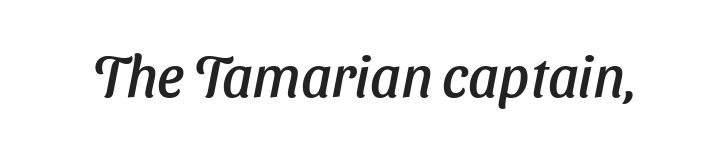
{"italic": "yes", "lean": "right", "slant_degrees": 11, "width": "normal", "stroke_contrast": "low", "x_height": "medium", "monospaced": "no", "underline": "no", "letter_spacing": "normal", "letter_spacing_em": 0.0, "glyph_px": 58}
